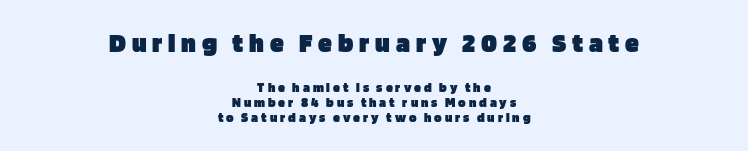
You'd pick this weight for a headline — it's a proper bold. The first block has been scaled up relative to the second. The rag falls on both sides of this text block equally. The passage shown has open, widely tracked lettering throughout. The typeface chosen for these lines omits serifs. Designer's note — italics off, roman on.
